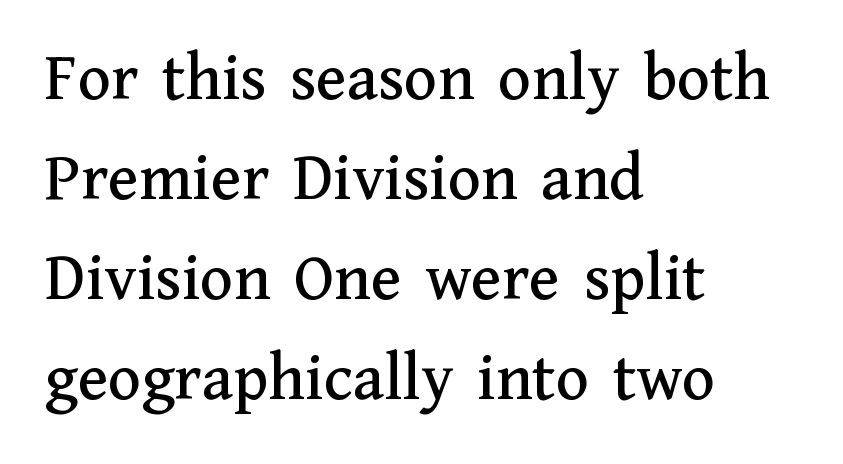
The image shows 69 px serif type, upright; set left-aligned, normal line spacing (1.45x), normal letter spacing, not underlined; medium stroke contrast and a medium x-height.
